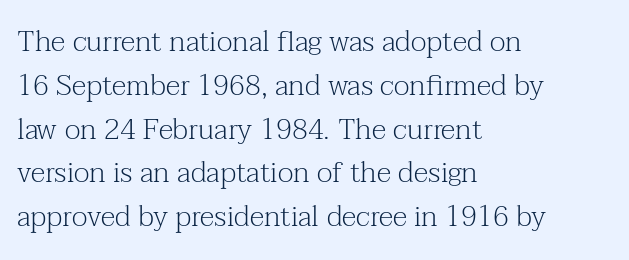
The image shows 29 px light serif type, upright; set left-aligned, normal line spacing (1.51x), normal letter spacing, not underlined; medium stroke contrast and a medium x-height.
